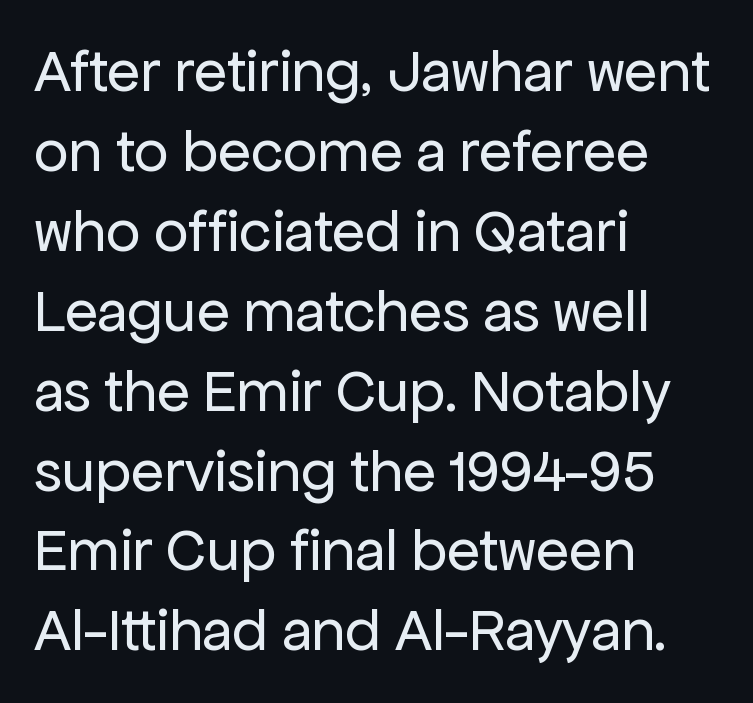
The letters sit at their default tracking, neither squeezed nor spread. This rendering employs a face without finishing strokes, i.e., a sans-serif. Each letter keeps its own natural width here, so spacing adapts to shape. Regular leading. Characters remain perfectly vertical along every line.
